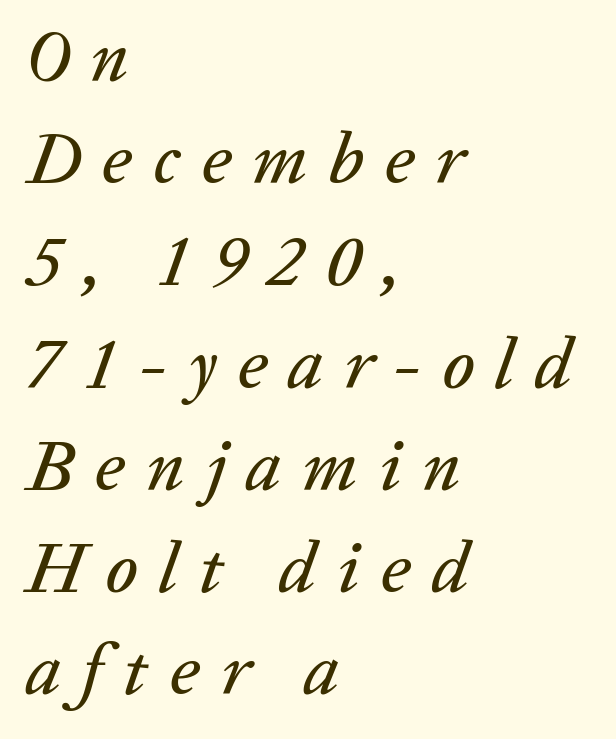
The image shows 72 px text type, italic (leaning right); set left-aligned, normal line spacing (1.42x), unusually wide letter spacing (+0.29 em), not underlined; low stroke contrast and a medium x-height.
